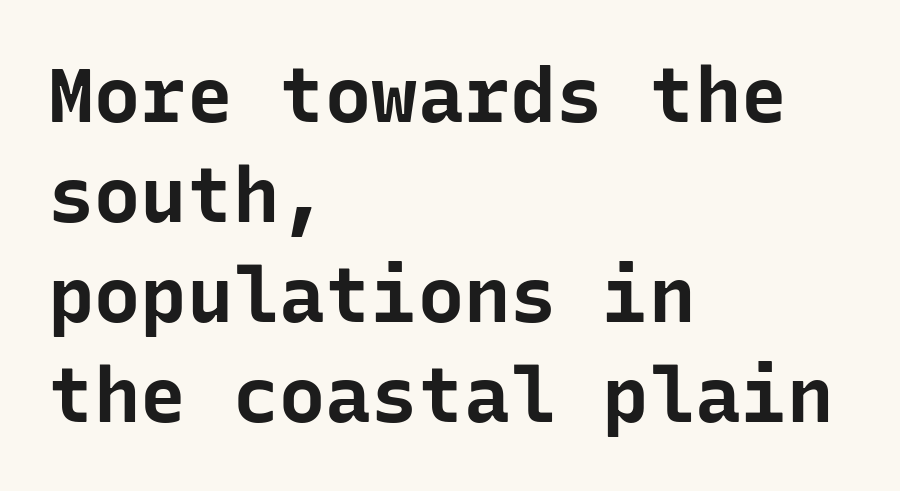
Q: Is the text bold? A: Yes.
Q: Is the text italic (slanted)? A: No, it is upright.
Q: Is the typeface a serif or a sans-serif typeface? A: Sans-serif.
Q: Is the text underlined? A: No.
Q: How is the paragraph aligned? A: Left-aligned.
Q: Is the spacing between letters normal or unusually wide? A: Normal.
Q: Is the spacing between lines tight, normal or loose? A: Normal.
Q: Width (condensed, normal, or wide)? A: Normal.
Q: Stroke contrast? A: Low.
Q: x-height? A: Medium.
Q: Monospaced? A: Yes.
